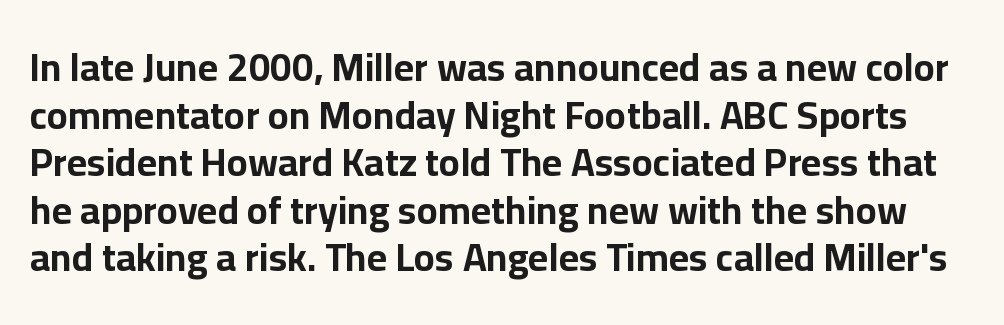
Inter-character spacing is left at the font's built-in metrics. You'd pick this weight for a headline — it's a proper bold. Posture: upright roman. A typesetter would call this proportional, since set widths differ per character. Clear beneath every line of the passage. Note: no serifs on the glyphs.
